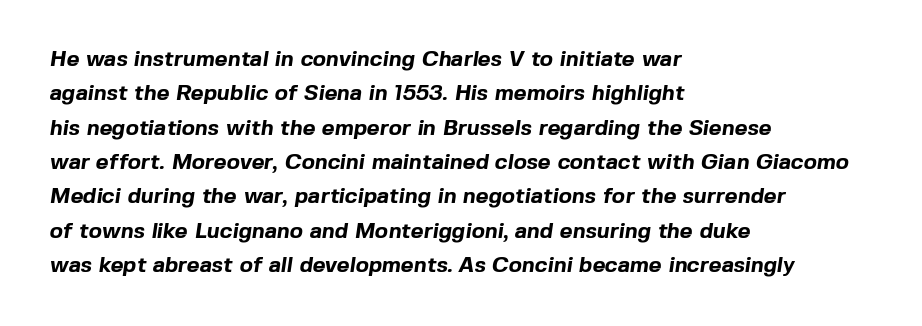
The space directly below the letters is spotless. Visually the block forms a straight wall on the left and a jagged coastline on the right. Inter-character spacing is left at the font's built-in metrics. Heavy, bold letterforms. Regular leading.
